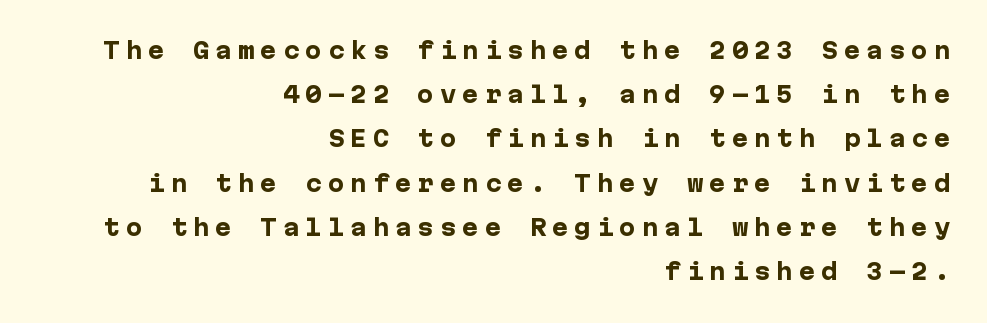
Q: Is the text bold? A: Yes.
Q: Is the text italic (slanted)? A: No, it is upright.
Q: Is the text underlined? A: No.
Q: How is the paragraph aligned? A: Right-aligned.
Q: Is the spacing between letters normal or unusually wide? A: Unusually wide.
Q: Is the spacing between lines tight, normal or loose? A: Loose.
